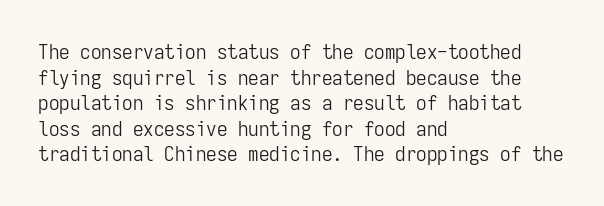
{"italic": "no", "bold": "no", "underline": "no", "align": "left", "line_spacing_ratio": 1.22, "letter_spacing": "normal", "letter_spacing_em": 0.0, "glyph_px": 21}
